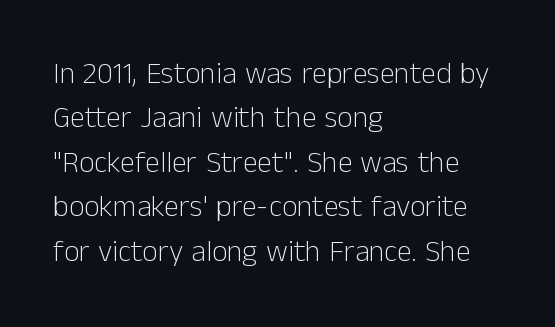
The image shows 30 px light sans-serif type, upright; set left-aligned, normal line spacing (1.48x), normal letter spacing, not underlined; low stroke contrast and a medium x-height.
